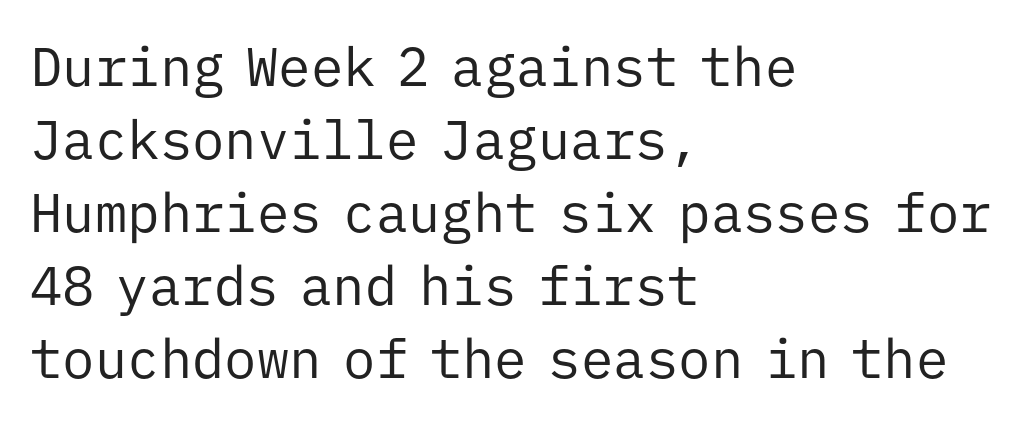
Leftover space on each line is placed entirely after the last word. When letters stand straight like this, we call the style roman or upright. The weight tops out at a normal text grade. Line spacing here is normal. Unlike a traditional serif, this face leaves its strokes unadorned.
